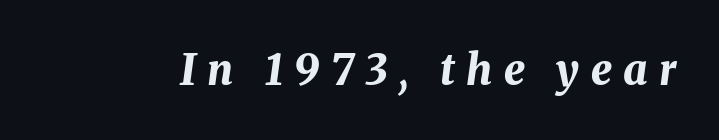
{"italic": "yes", "lean": "right", "slant_degrees": 8, "bold": "yes", "weight": "bold", "width": "normal", "stroke_contrast": "medium", "x_height": "medium", "monospaced": "no", "underline": "no", "letter_spacing": "wide", "letter_spacing_em": 0.27, "glyph_px": 42}
